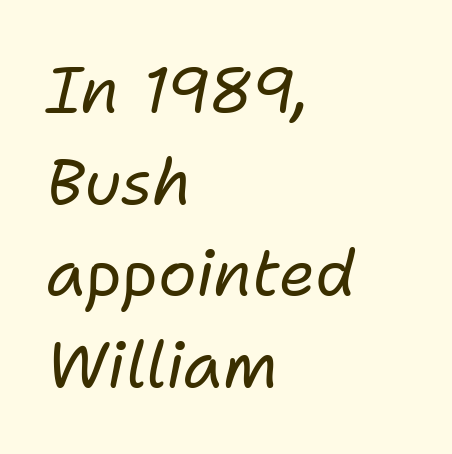
Q: Is the text bold? A: No.
Q: Is the text italic (slanted)? A: Yes, it leans right by about 11 degrees.
Q: Is the text underlined? A: No.
Q: How is the paragraph aligned? A: Left-aligned.
Q: Is the spacing between letters normal or unusually wide? A: Normal.
Q: Is the spacing between lines tight, normal or loose? A: Normal.
Q: Width (condensed, normal, or wide)? A: Normal.
Q: Stroke contrast? A: Low.
Q: x-height? A: Medium.
Q: Monospaced? A: No.
